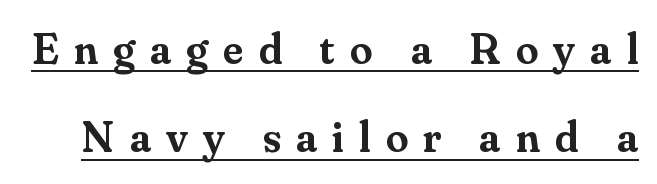
{"serif": "yes", "italic": "no", "bold": "semi", "weight": "semibold", "width": "normal", "stroke_contrast": "medium", "x_height": "small", "monospaced": "no", "underline": "yes", "line_spacing": "loose", "line_spacing_ratio": 1.96, "letter_spacing": "wide", "letter_spacing_em": 0.34, "glyph_px": 45}
